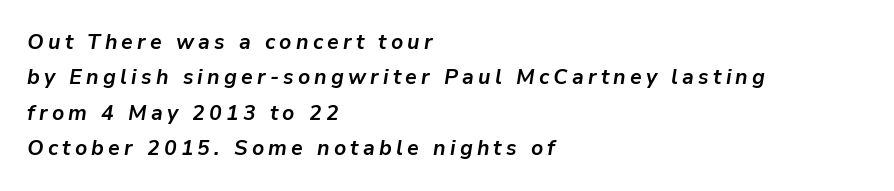
{"italic": "yes", "lean": "right", "slant_degrees": 9, "bold": "yes", "underline": "no", "align": "left", "line_spacing": "normal", "line_spacing_ratio": 1.69, "letter_spacing": "wide", "letter_spacing_em": 0.2, "glyph_px": 21}
